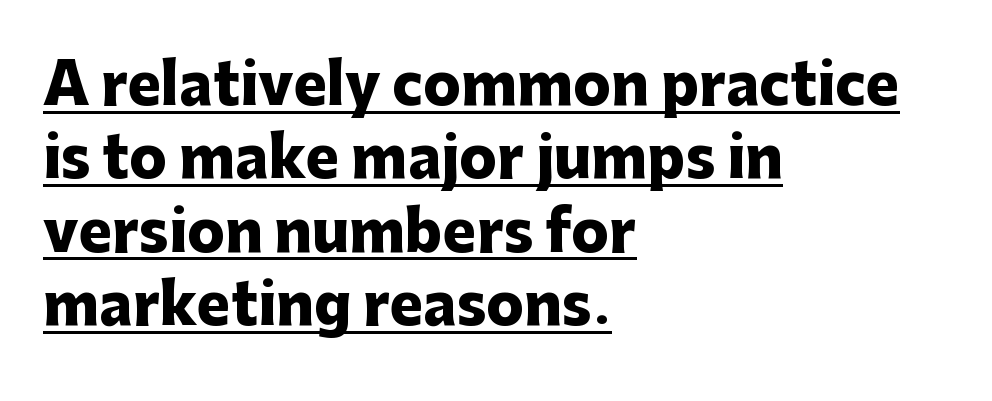
The string is rendered with underlining switched on. Observe the absence of serifs on each vertical stroke in this sample. The typography opts for an upright posture over an oblique one. Typographic density is high because the face is bold. Is there much room between lines? A standard amount, neither cramped nor airy. The letters advance in unequal steps, a hallmark of proportional type.
